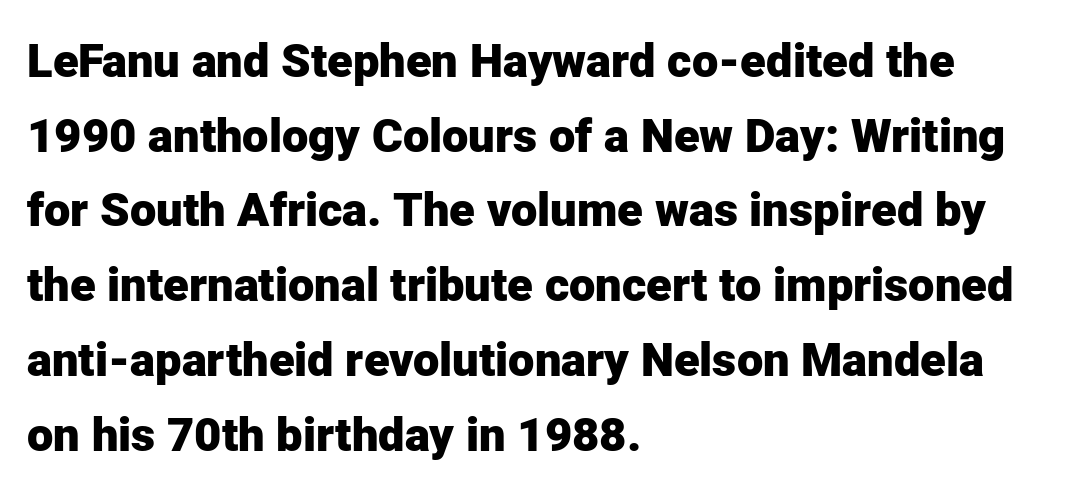
Casual observation: everything's shoved over to the left. Words float on clear page, feet unadorned. A dark, heavy texture on the line: the type is bold. Every character sits straight up, as roman type does. If you measured baseline to baseline, you'd find a middling distance.
